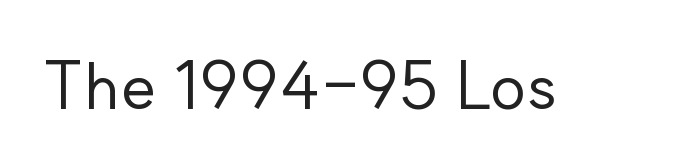
{"serif": "no", "italic": "no", "bold": "no", "weight": "regular", "width": "normal", "stroke_contrast": "low", "x_height": "small", "monospaced": "no", "underline": "no", "letter_spacing": "normal", "letter_spacing_em": 0.0, "glyph_px": 68}
